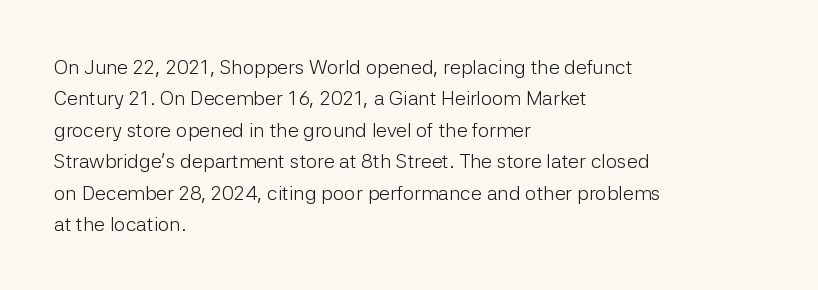
Q: Is the text bold? A: No.
Q: Is the text italic (slanted)? A: No, it is upright.
Q: Is the text underlined? A: No.
Q: How is the paragraph aligned? A: Left-aligned.
Q: Is the spacing between letters normal or unusually wide? A: Normal.
Q: Is the spacing between lines tight, normal or loose? A: Normal.
